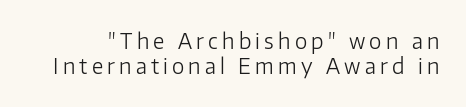
This rendering widens character spacing well past its baseline value. Nobody drew a line under any word here. The lettering holds an erect, upright posture throughout. The weight would be labelled regular, book, light, or lighter still.
